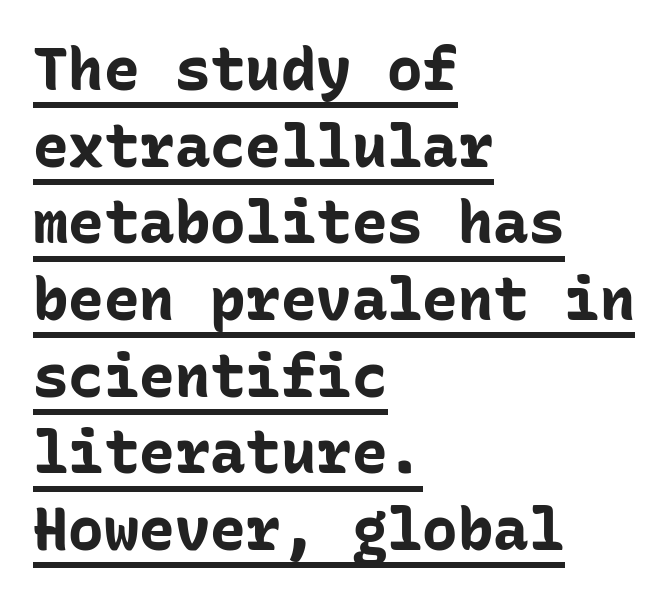
Nothing sits at the stroke ends, so this counts as sans-serif. Is there an underline? Yes — a line sits under the letters. Ordinary non-slanted type is in use. Words appear dense and cohesive because spacing is normal.
